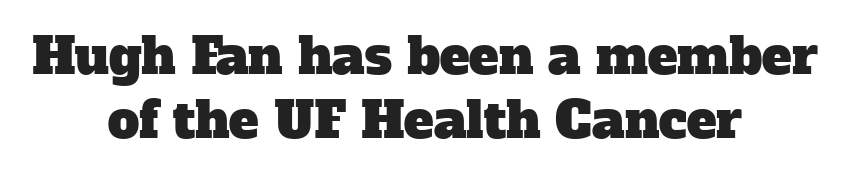
The image shows 50 px serif type; set centered, normal line spacing (1.28x), normal letter spacing, not underlined; low stroke contrast and a medium x-height.
